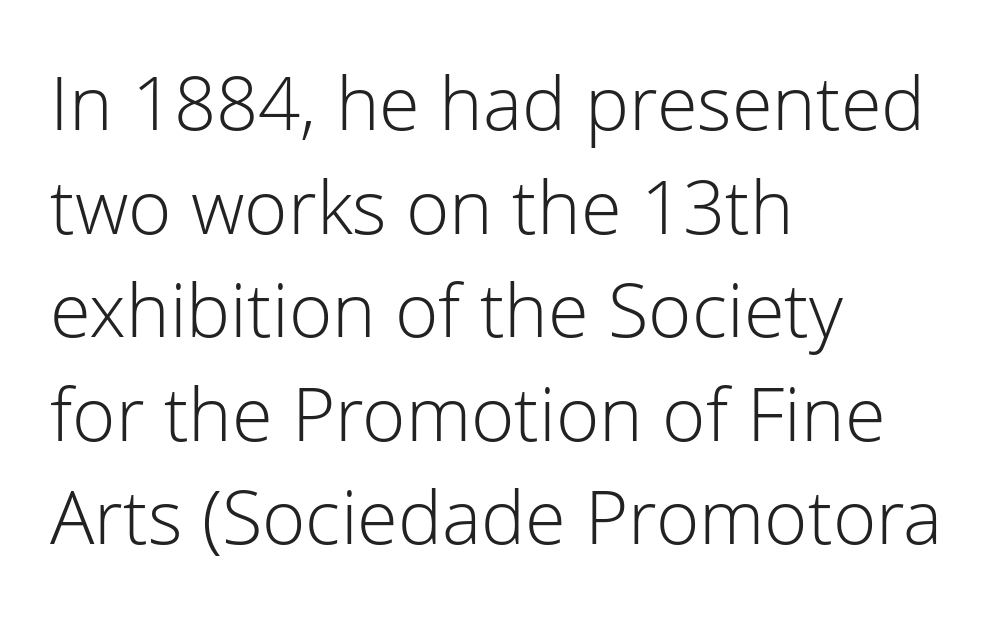
The image shows 74 px light sans-serif type, upright; set left-aligned, normal line spacing (1.4x), normal letter spacing, not underlined; low stroke contrast and a medium x-height.
